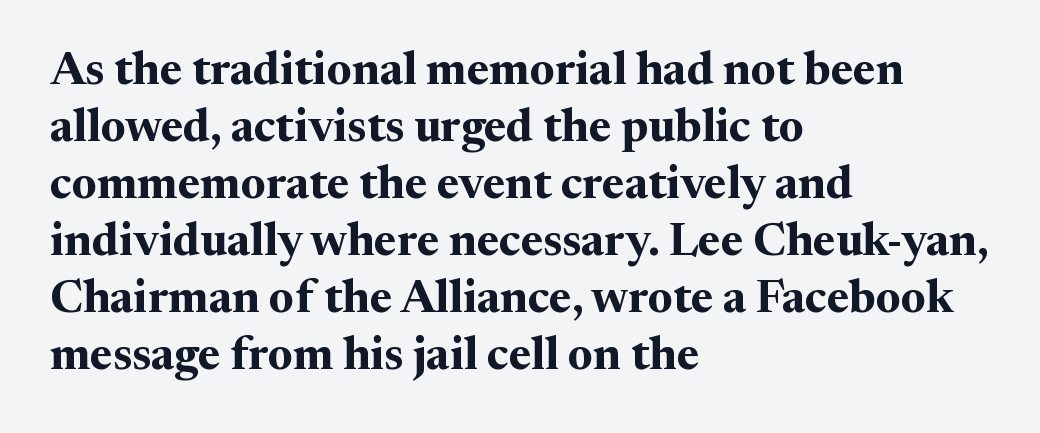
The line texture is even and compact thanks to regular tracking. Looks like regular typesetting: each glyph gets only the width it needs. The typography opts for an upright posture over an oblique one. A serif font was chosen for this passage.
